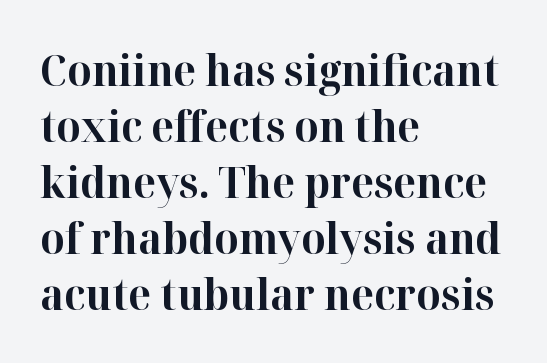
Each letter keeps its own natural width here, so spacing adapts to shape. Reading down the column, the eye jumps a familiar distance to each next line. What kind of face is this? One with serifs. Here the glyphs are tracked normally, forming tight word shapes. Casual observation: everything's shoved over to the left. The strokes are fattened all the way to bold.
